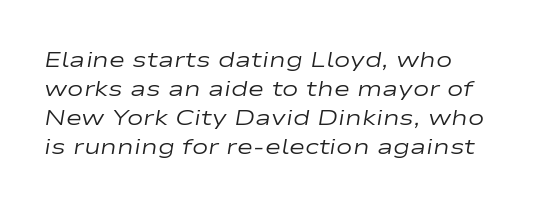
The image shows 22 px text type, italic (leaning right); set normal line spacing (1.32x), normal letter spacing, not underlined.
